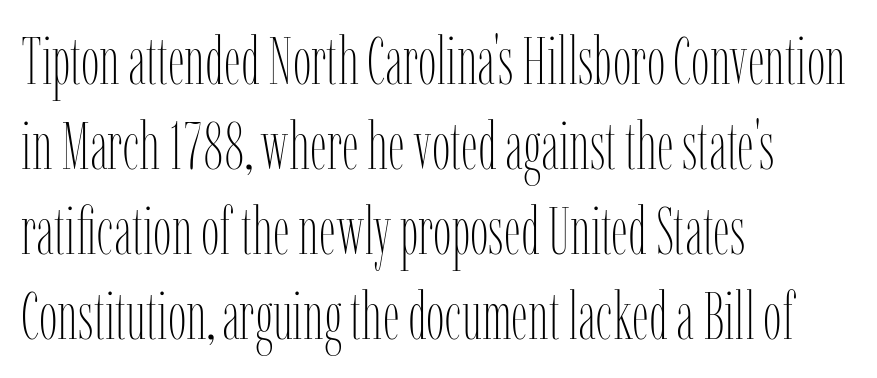
Standard letterfit; no display-style spreading of the glyphs. A typesetter would call this proportional, since set widths differ per character. Descender tails drop into unmarked territory. The lettering holds an erect, upright posture throughout.
